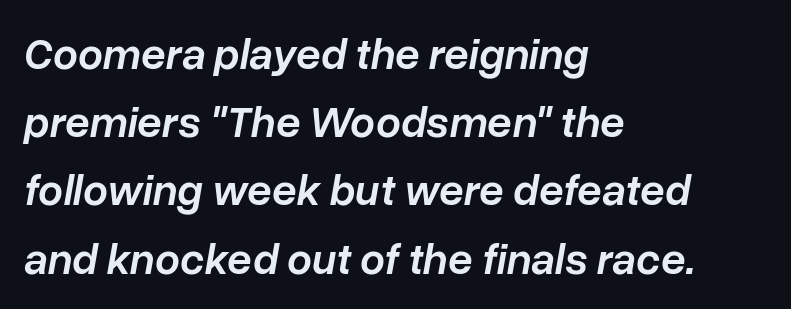
{"italic": "yes", "lean": "right", "slant_degrees": 10, "bold": "semi", "weight": "semibold", "width": "normal", "stroke_contrast": "low", "x_height": "medium", "monospaced": "no", "underline": "no", "align": "left", "line_spacing": "normal", "line_spacing_ratio": 1.55, "letter_spacing": "normal", "letter_spacing_em": 0.0, "glyph_px": 44}
